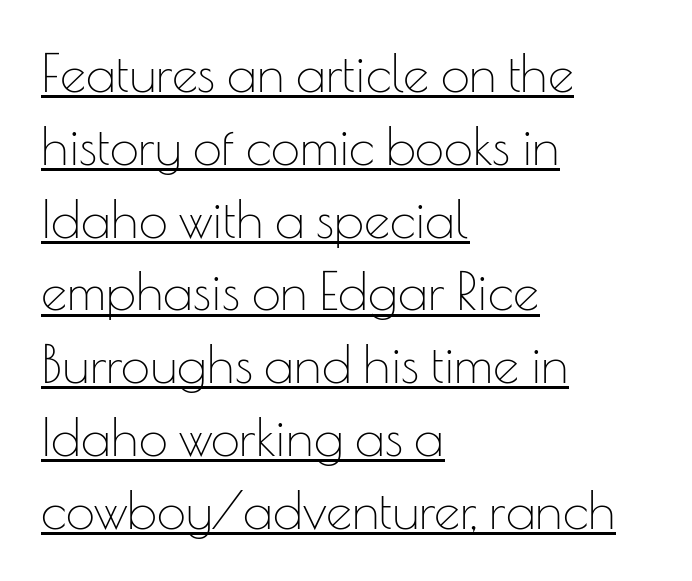
{"serif": "no", "italic": "no", "bold": "no", "weight": "thin", "width": "normal", "stroke_contrast": "low", "x_height": "small", "monospaced": "no", "underline": "yes", "align": "left", "line_spacing": "normal", "line_spacing_ratio": 1.4, "letter_spacing": "normal", "letter_spacing_em": 0.0, "glyph_px": 52}
